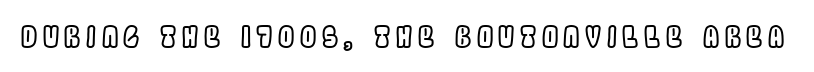
{"italic": "no", "width": "condensed", "x_height": "large", "monospaced": "no", "underline": "no", "glyph_px": 29}
